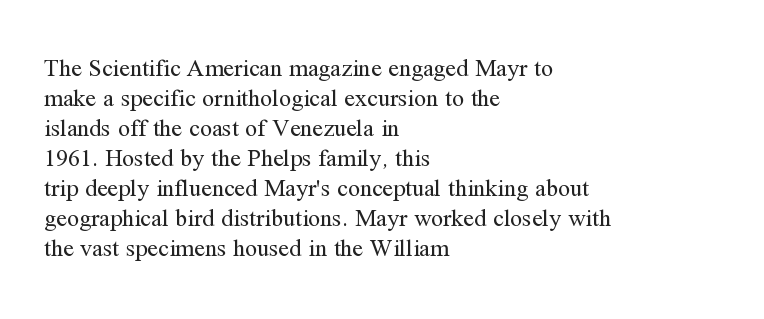
Q: Is the text bold? A: No.
Q: Is the text italic (slanted)? A: No, it is upright.
Q: Is the text underlined? A: No.
Q: How is the paragraph aligned? A: Left-aligned.
Q: Is the spacing between letters normal or unusually wide? A: Normal.
Q: Is the spacing between lines tight, normal or loose? A: Normal.
